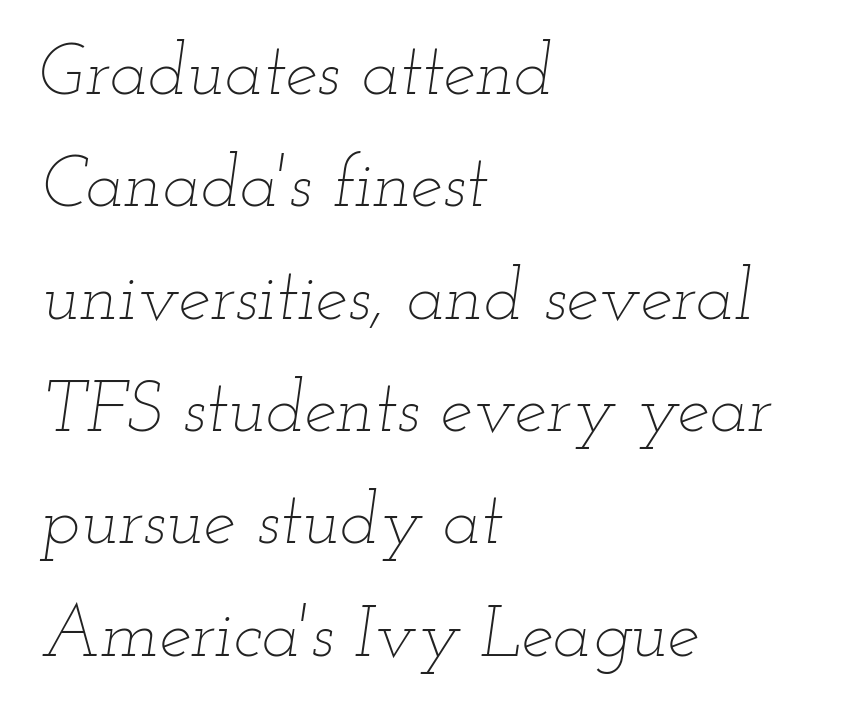
A student would call this left alignment; a typographer would say flush left, rag right. This is oblique type, the kind used for emphasis or titles. Think standard paragraph weight, or any step lighter than that. The leading is moderate, giving the passage an even texture. Each letter keeps its own natural width here, so spacing adapts to shape. Bare-footed words on every line.
